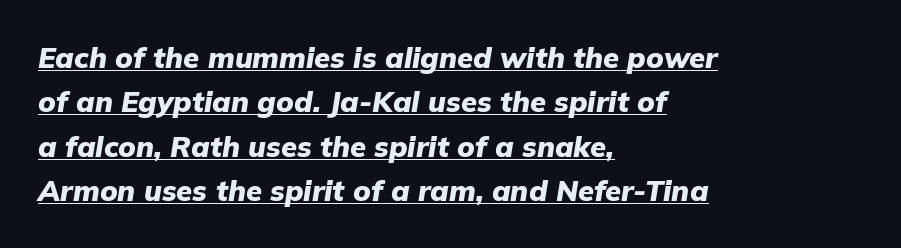
Q: Is the text bold? A: Yes.
Q: Is the text italic (slanted)? A: Yes, it leans right by about 9 degrees.
Q: Is the text underlined? A: Yes.
Q: How is the paragraph aligned? A: Left-aligned.
Q: Is the spacing between letters normal or unusually wide? A: Normal.
Q: Is the spacing between lines tight, normal or loose? A: Normal.
Q: Width (condensed, normal, or wide)? A: Normal.
Q: Stroke contrast? A: Low.
Q: x-height? A: Medium.
Q: Monospaced? A: No.
